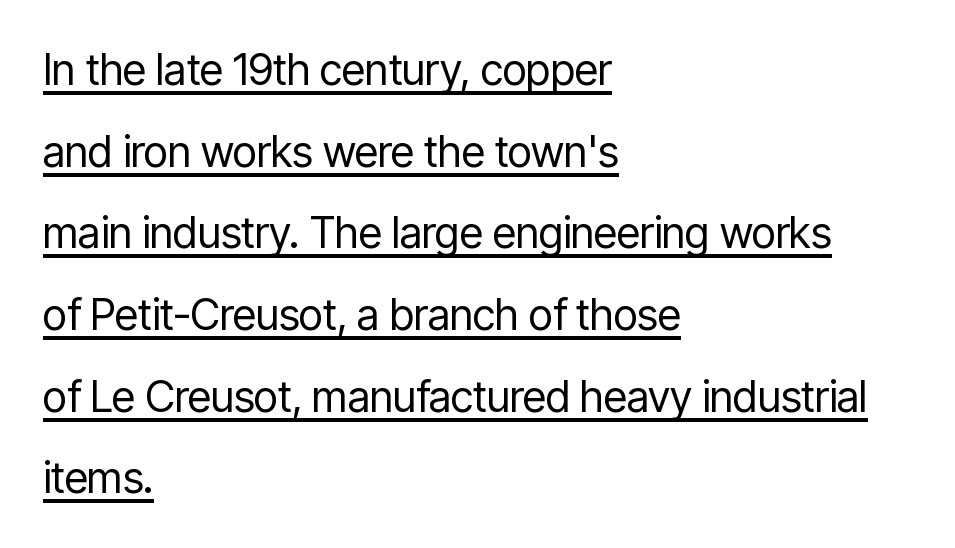
No extra ink here — the face is not bold. Left-aligned paragraph, ragged on the right. Varying glyph widths throughout — classic text-font behaviour. Upright lettering throughout. What's the leading like? Stretched, with rows far apart. I'd call this a sans setting — the letters go barefoot.
